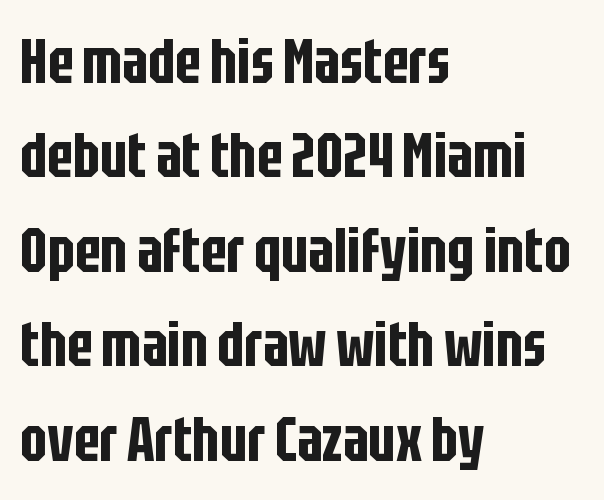
{"serif": "no", "italic": "no", "width": "condensed", "stroke_contrast": "low", "x_height": "large", "monospaced": "no", "underline": "no", "align": "left", "line_spacing": "normal", "line_spacing_ratio": 1.5, "letter_spacing": "normal", "letter_spacing_em": 0.0, "glyph_px": 63}
